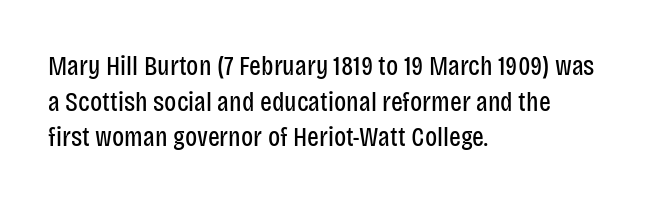
The strokes are not fattened; the text isn't bold. Where is the straight margin? On the left. This sample keeps an unexceptional amount of space between lines. The tracking reads as untouched default to a designer's eye. The type sits square on the baseline with zero lean.
